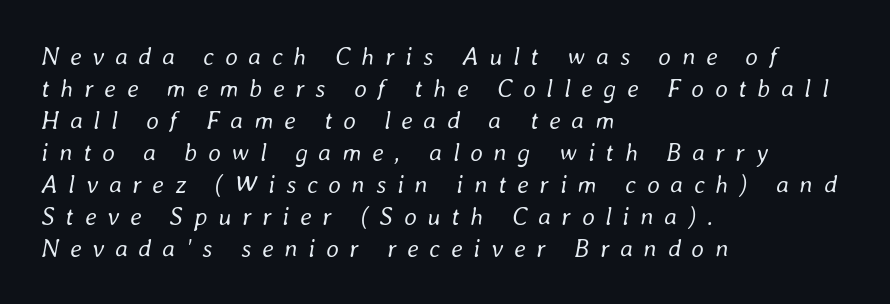
The image shows 25 px text type, italic (leaning right); set left-aligned, normal line spacing (1.28x), unusually wide letter spacing (+0.43 em), not underlined.
